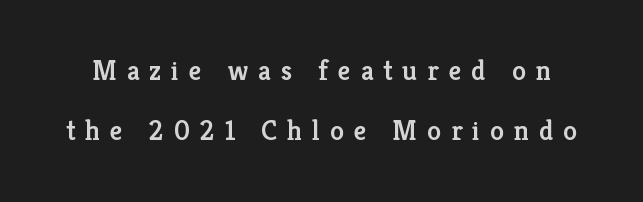
{"serif": "yes", "italic": "no", "bold": "semi", "weight": "semibold", "width": "normal", "stroke_contrast": "low", "x_height": "medium", "monospaced": "no", "underline": "no", "line_spacing": "loose", "line_spacing_ratio": 2.15, "letter_spacing": "wide", "letter_spacing_em": 0.35, "glyph_px": 28}
